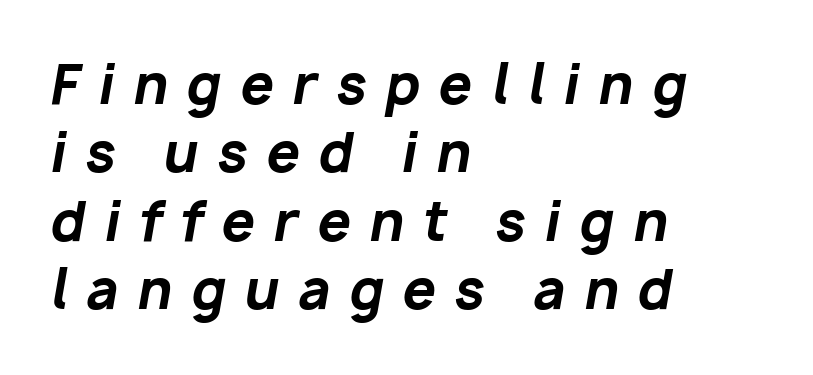
Q: Is the text bold? A: Yes.
Q: Is the text italic (slanted)? A: Yes, it leans right by about 10 degrees.
Q: Is the text underlined? A: No.
Q: How is the paragraph aligned? A: Left-aligned.
Q: Is the spacing between letters normal or unusually wide? A: Unusually wide.
Q: Is the spacing between lines tight, normal or loose? A: Normal.
Q: Width (condensed, normal, or wide)? A: Normal.
Q: Stroke contrast? A: Low.
Q: x-height? A: Medium.
Q: Monospaced? A: No.
